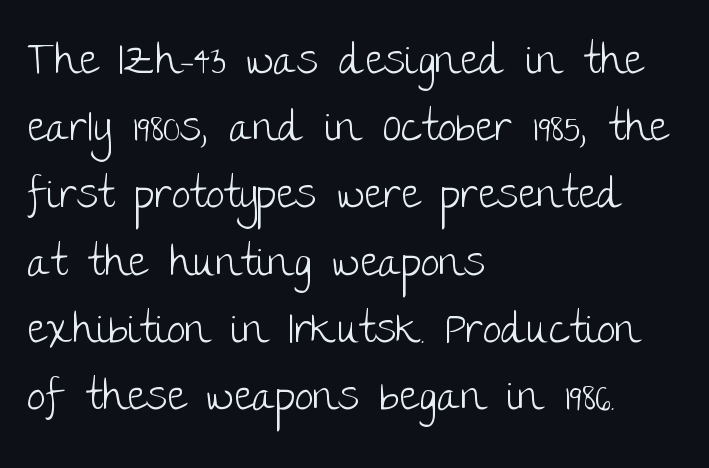
Q: Is the text bold? A: No.
Q: Is the text italic (slanted)? A: No, it is upright.
Q: Is the typeface a serif or a sans-serif typeface? A: Sans-serif.
Q: Is the text underlined? A: No.
Q: How is the paragraph aligned? A: Left-aligned.
Q: Is the spacing between letters normal or unusually wide? A: Normal.
Q: Is the spacing between lines tight, normal or loose? A: Normal.
Q: Width (condensed, normal, or wide)? A: Normal.
Q: Stroke contrast? A: Low.
Q: x-height? A: Large.
Q: Monospaced? A: No.
